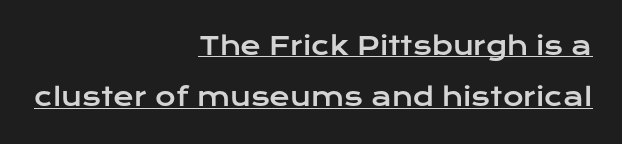
The image shows 25 px text type, upright; set right-aligned, loose line spacing (2.06x), normal letter spacing, underlined.
